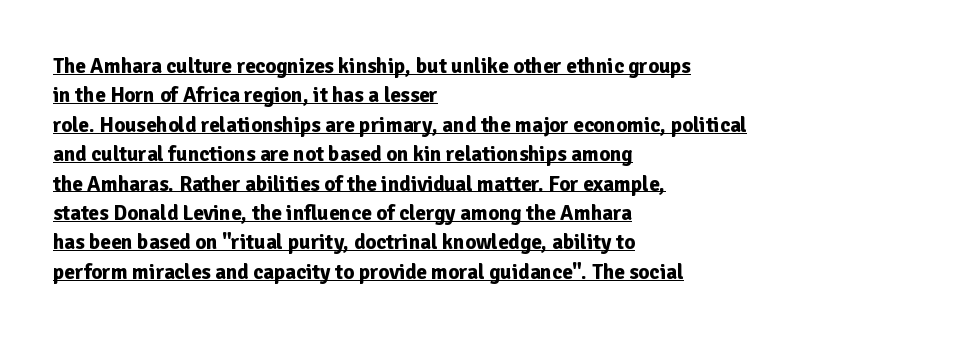
There is no visible air inserted between adjacent glyphs. I'd describe the lettering as bold — thick and assertive. How would I describe the line gaps? Plain and ordinary. These lines are set flush left with a ragged right edge.
